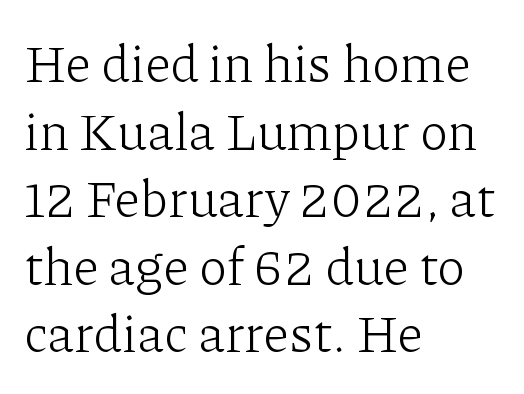
Q: Is the text bold? A: No.
Q: Is the text italic (slanted)? A: No, it is upright.
Q: Is the typeface a serif or a sans-serif typeface? A: Serif.
Q: Is the text underlined? A: No.
Q: How is the paragraph aligned? A: Left-aligned.
Q: Is the spacing between letters normal or unusually wide? A: Normal.
Q: Is the spacing between lines tight, normal or loose? A: Normal.
Q: Width (condensed, normal, or wide)? A: Normal.
Q: Stroke contrast? A: Low.
Q: x-height? A: Medium.
Q: Monospaced? A: No.
